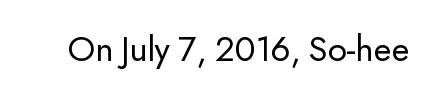
Italic? Not at all — the glyphs are vertical. The rendering uses natural spacing where letterforms have individual widths. Has an underline been added? It has not. This rendering employs a face without finishing strokes, i.e., a sans-serif. You could call the tracking neutral — neither tight nor loose. Heaviness? Minimal to ordinary, like unemphasized prose.
